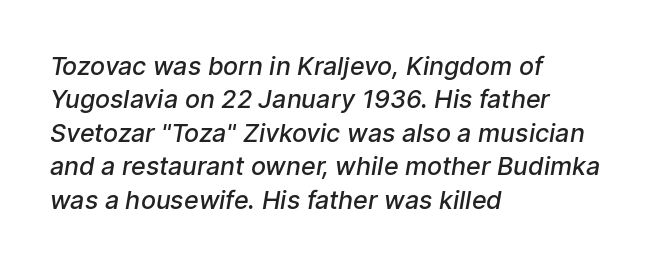
{"bold": "semi", "underline": "no", "align": "left", "line_spacing": "normal", "line_spacing_ratio": 1.34, "letter_spacing": "normal", "letter_spacing_em": 0.0, "glyph_px": 25}
